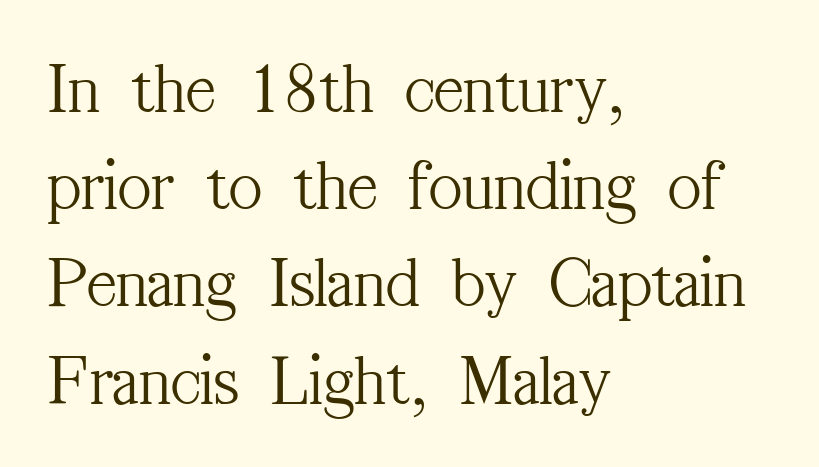
{"serif": "yes", "italic": "no", "bold": "no", "weight": "light", "width": "condensed", "stroke_contrast": "medium", "x_height": "medium", "monospaced": "no", "underline": "no", "align": "left", "line_spacing": "normal", "line_spacing_ratio": 1.35, "letter_spacing": "normal", "letter_spacing_em": 0.0, "glyph_px": 72}
